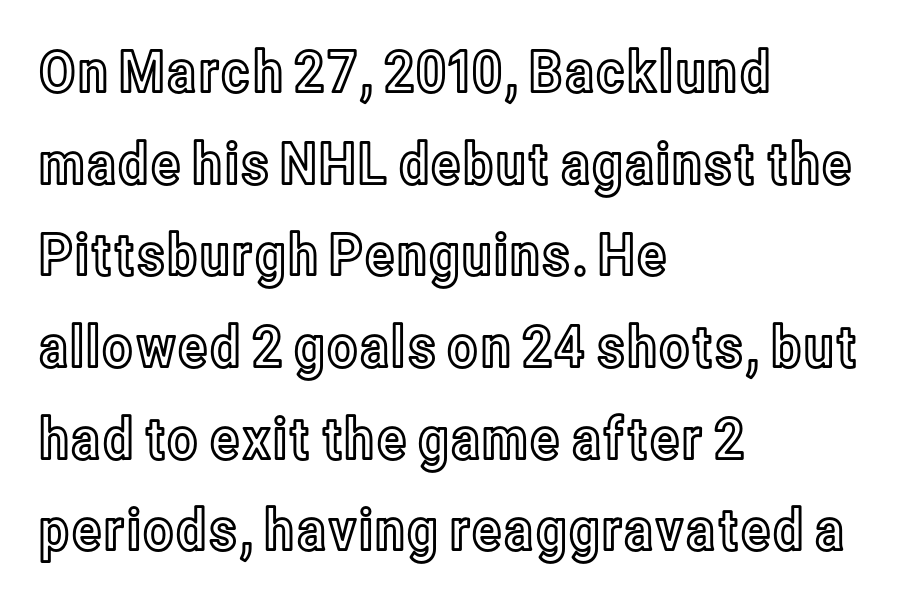
Quick note: interline space is typical. Spacing verdict: proportional, widths tailored to each character. No italicization has been applied; the sample stays upright. Descenders hang freely into open space. Characters follow at the spacing the type designer built in. Alignment: flush left.
